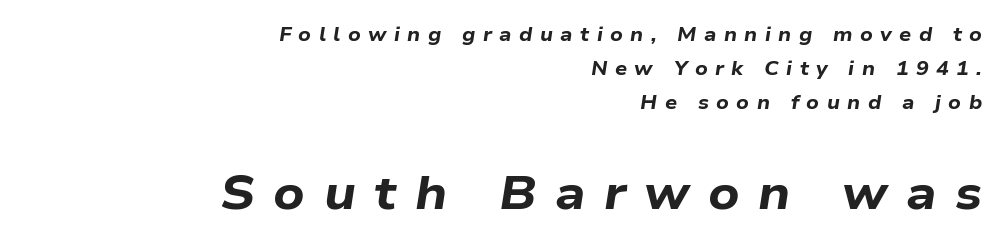
Q: Is the text bold? A: Yes.
Q: Is the text italic (slanted)? A: Yes, it leans right by about 9 degrees.
Q: Is the text underlined? A: No.
Q: How is the paragraph aligned? A: Right-aligned.
Q: Is the spacing between letters normal or unusually wide? A: Unusually wide.
Q: Which block of text is set in a larger size, the first (top) or the second (bottom)? A: The second (bottom) one.
Q: Width (condensed, normal, or wide)? A: Wide.
Q: Stroke contrast? A: Low.
Q: x-height? A: Medium.
Q: Monospaced? A: No.
